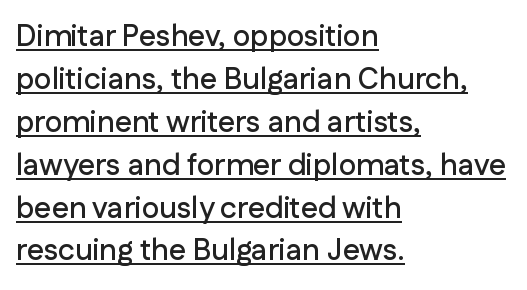
Q: Is the text italic (slanted)? A: No, it is upright.
Q: Is the typeface a serif or a sans-serif typeface? A: Sans-serif.
Q: Is the text underlined? A: Yes.
Q: How is the paragraph aligned? A: Left-aligned.
Q: Is the spacing between letters normal or unusually wide? A: Normal.
Q: Is the spacing between lines tight, normal or loose? A: Normal.
Q: Width (condensed, normal, or wide)? A: Normal.
Q: Stroke contrast? A: Low.
Q: x-height? A: Medium.
Q: Monospaced? A: No.
